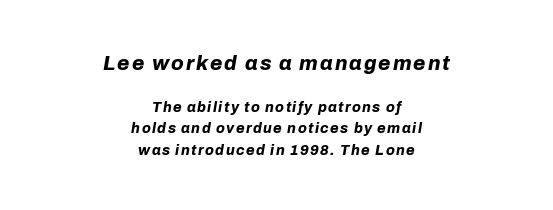
The image shows 20 px bold type, italic (leaning right); set centered, normal line spacing (1.54x), not underlined; the first (top) block is 1.43x larger.
